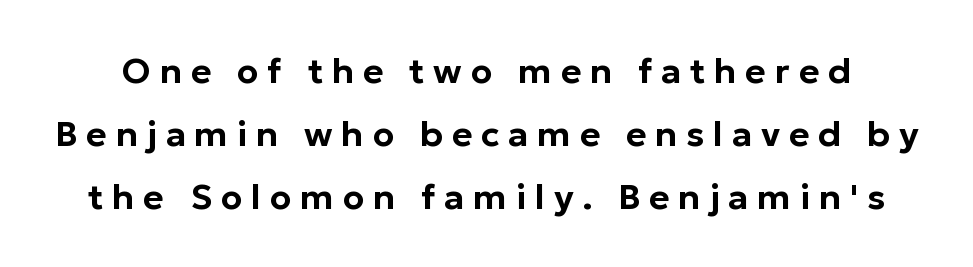
{"serif": "no", "italic": "no", "width": "normal", "stroke_contrast": "low", "x_height": "medium", "monospaced": "no", "underline": "no", "line_spacing_ratio": 1.8, "letter_spacing": "wide", "letter_spacing_em": 0.25, "glyph_px": 35}
